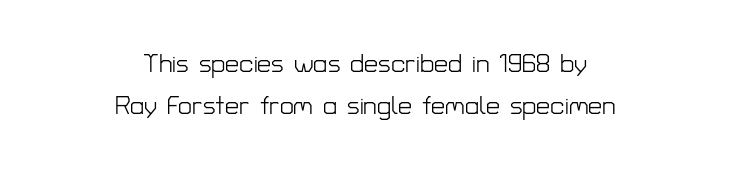
The image shows 25 px text type, upright; set centered, normal line spacing (1.69x), normal letter spacing, not underlined.
